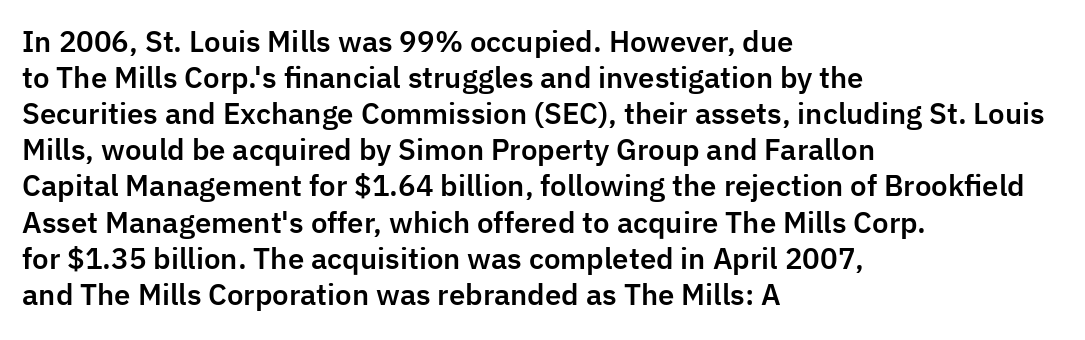
These lines sit exactly where default settings would place them. Plain, unruled lines of type. Compared with typical body copy, the letter spacing here is the same. You can tell from the bare stems that sans-serif type was used. Tall strokes in this sample are plumb rather than angled. If you drew a ruler down the left edge, every line would touch it.
